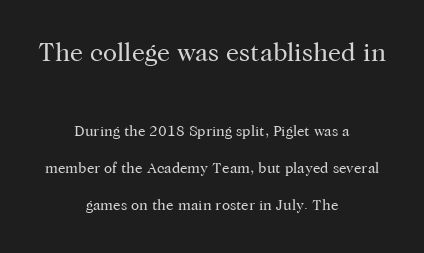
The image shows 26 px text type, upright; set centered, loose line spacing (2.49x), normal letter spacing, not underlined; the first (top) block is 1.73x larger.
